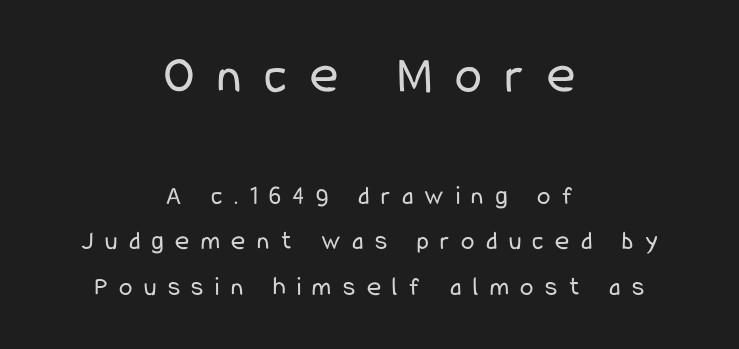
Upright lettering throughout. The passage shown begins with its larger block and ends with its smaller one. Note the varied advance widths — an 'i' is clearly narrower than an 'm'. The foot of each line stays bare and open.
